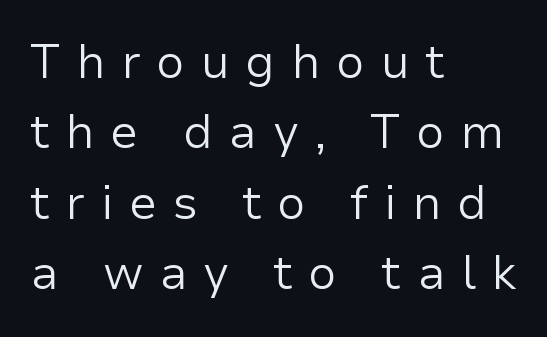
{"serif": "no", "italic": "no", "bold": "no", "weight": "regular", "width": "normal", "stroke_contrast": "low", "x_height": "medium", "monospaced": "no", "underline": "no", "align": "left", "line_spacing": "normal", "line_spacing_ratio": 1.5, "letter_spacing": "wide", "letter_spacing_em": 0.33, "glyph_px": 47}
